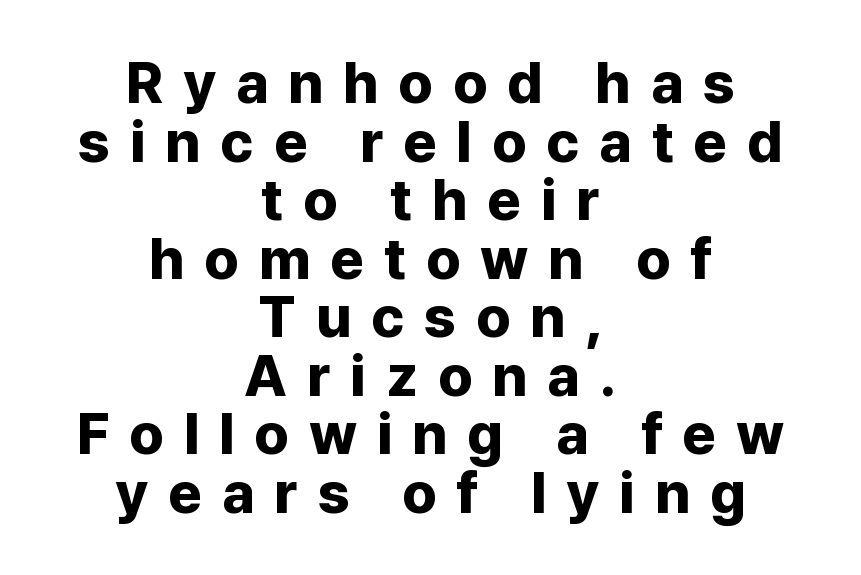
The image shows 58 px bold sans-serif type, upright; set centered, tight line spacing (1.01x), unusually wide letter spacing (+0.34 em), not underlined; low stroke contrast and a medium x-height.
